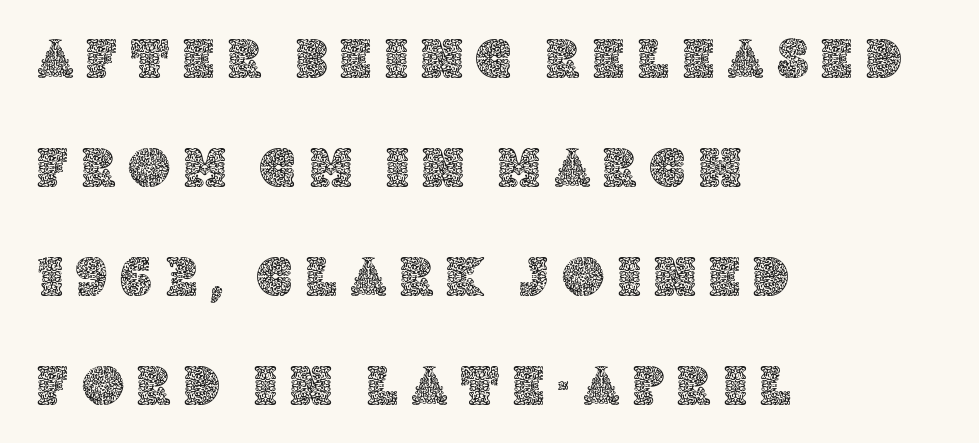
Q: Is the text italic (slanted)? A: No, it is upright.
Q: Is the text underlined? A: No.
Q: How is the paragraph aligned? A: Left-aligned.
Q: Is the spacing between letters normal or unusually wide? A: Unusually wide.
Q: Is the spacing between lines tight, normal or loose? A: Loose.
Q: Width (condensed, normal, or wide)? A: Normal.
Q: x-height? A: Large.
Q: Monospaced? A: No.
